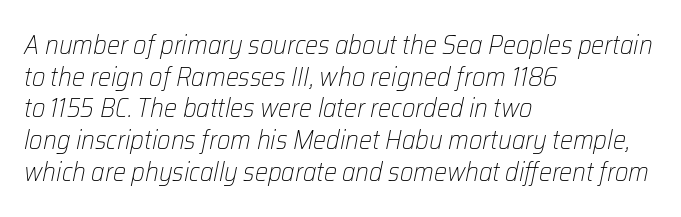
Q: Is the text bold? A: No.
Q: Is the text italic (slanted)? A: Yes, it leans right by about 12 degrees.
Q: Is the text underlined? A: No.
Q: How is the paragraph aligned? A: Left-aligned.
Q: Is the spacing between letters normal or unusually wide? A: Normal.
